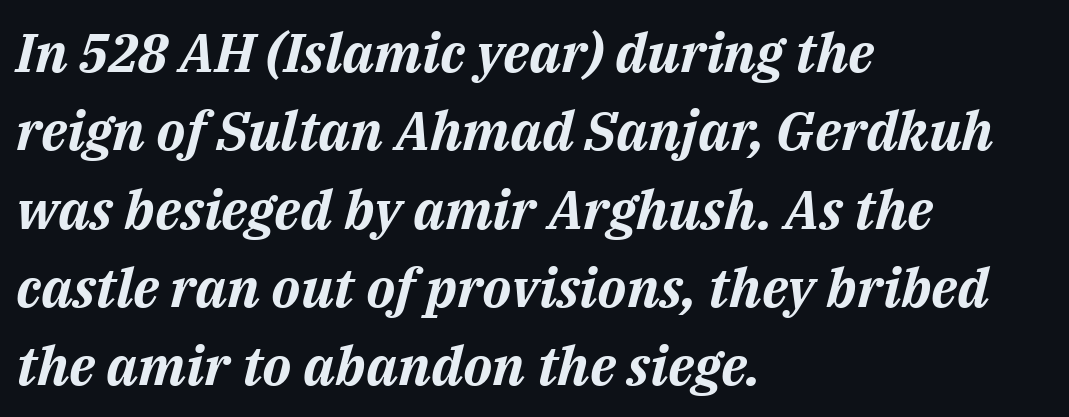
One glance says typical: line gaps are just what's usual. Emphasis-style slanted type is in use. Looks like regular typesetting: each glyph gets only the width it needs. One-word summary of the alignment: left.
